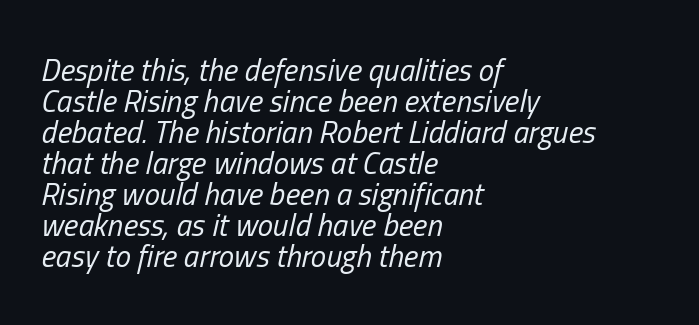
The letterforms sit at book weight or below. These lines stack with their left ends in a neat column. Does the leading feel generous? Not at all — it's pinched. Bare-footed words on every line.
